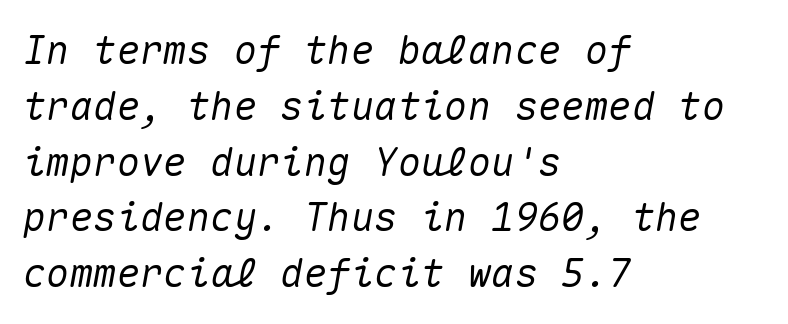
The image shows 39 px text type, italic (leaning right), monospaced; set left-aligned, normal line spacing (1.43x), normal letter spacing, not underlined; medium stroke contrast and a medium x-height.
